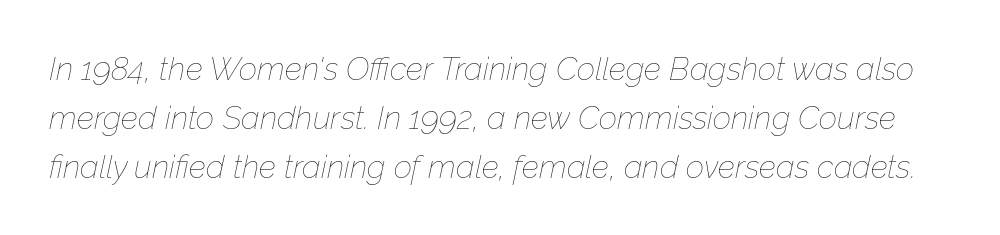
Q: Is the text bold? A: No.
Q: Is the text italic (slanted)? A: Yes, it leans right by about 12 degrees.
Q: Is the text underlined? A: No.
Q: Is the spacing between letters normal or unusually wide? A: Normal.
Q: Is the spacing between lines tight, normal or loose? A: Normal.
Q: Width (condensed, normal, or wide)? A: Normal.
Q: Stroke contrast? A: Low.
Q: x-height? A: Medium.
Q: Monospaced? A: No.
